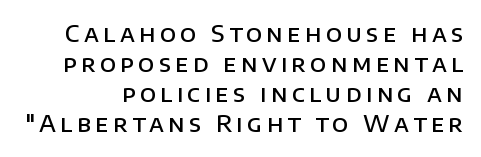
{"italic": "no", "bold": "semi", "underline": "no", "line_spacing": "normal", "line_spacing_ratio": 1.31, "glyph_px": 23}
